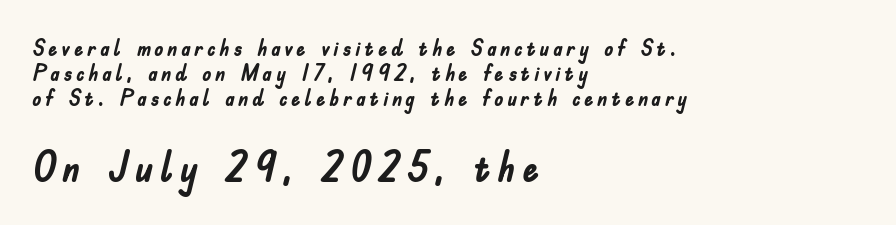
The image shows 41 px semibold, condensed sans-serif type; set left-aligned, tight line spacing (1.09x), not underlined; the second (bottom) block is 1.78x larger; low stroke contrast and a small x-height.
